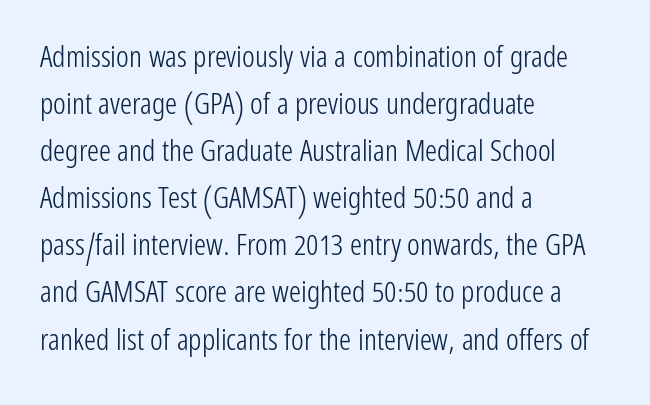
Lines of text with bare space underneath. Reading down the column, the eye jumps a familiar distance to each next line. Layout note: lines flush left. No extra tracking has been applied to these lines.
